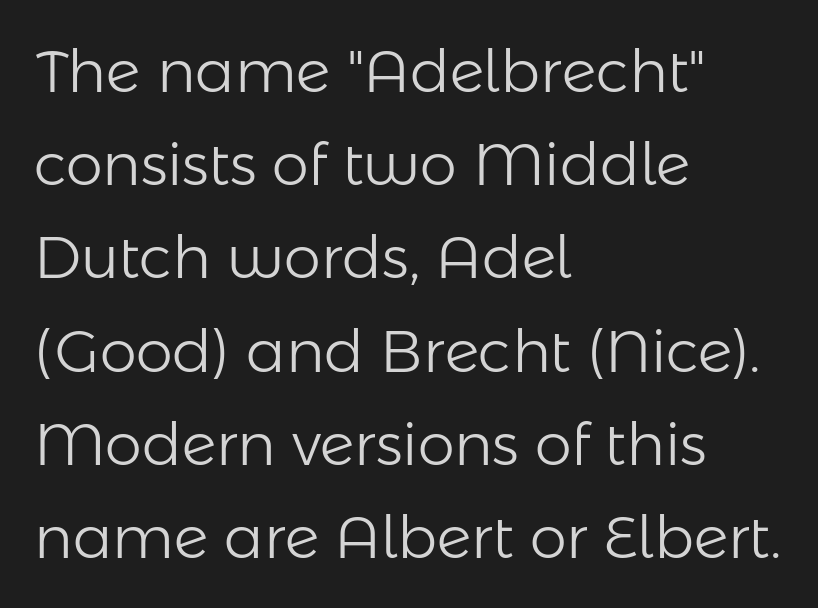
The image shows 59 px light sans-serif type, upright; set left-aligned, normal line spacing (1.58x), normal letter spacing, not underlined; low stroke contrast and a medium x-height.
